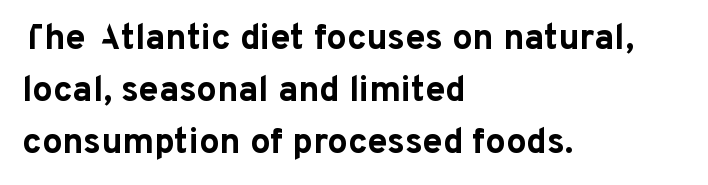
{"serif": "no", "italic": "no", "bold": "yes", "weight": "bold", "width": "normal", "stroke_contrast": "low", "x_height": "medium", "monospaced": "no", "underline": "no", "align": "left", "line_spacing": "normal", "line_spacing_ratio": 1.45, "letter_spacing": "normal", "letter_spacing_em": 0.0, "glyph_px": 36}
